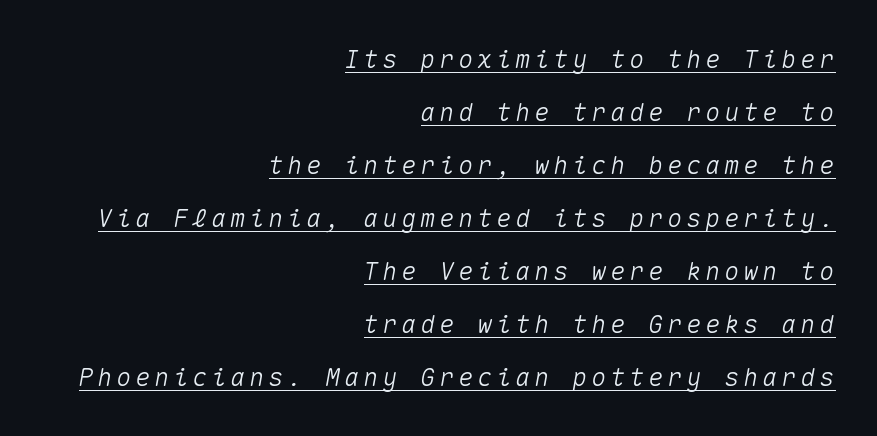
The lines are quadded right. In designer terms, the underline attribute is active on this setting. Does the leading feel generous? Absolutely, it's lavish. Yep, that's italic — everything's leaning.
